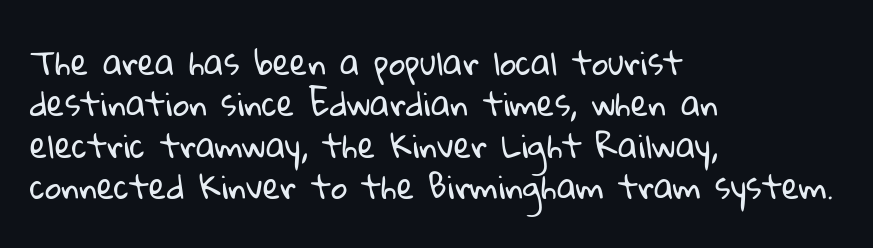
Tracking here is standard; glyphs follow each other at the usual distance. Only glyphs here, with clear space below each row. Letters have the restrained weight of plain body copy at most. The passage shown is typed in a proportional face where columns would drift. These lines stack with their left ends in a neat column.
